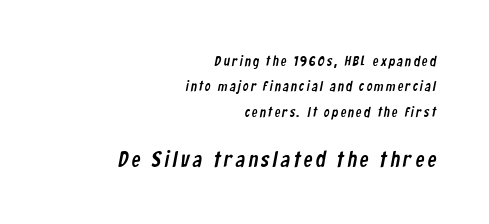
The lines are quadded right. Does the bottom block carry the larger type? Yes, it does. The passage shown is not underscored anywhere.
